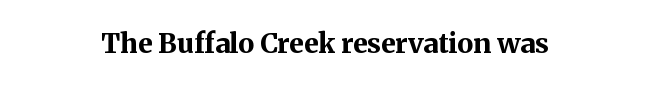
{"italic": "no", "bold": "yes", "underline": "no", "align": "center", "letter_spacing": "normal", "letter_spacing_em": 0.0, "glyph_px": 27}
